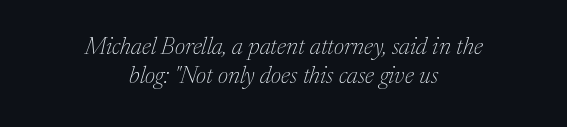
Q: Is the text bold? A: No.
Q: Is the text italic (slanted)? A: Yes, it leans right by about 17 degrees.
Q: Is the text underlined? A: No.
Q: How is the paragraph aligned? A: Centered.
Q: Is the spacing between letters normal or unusually wide? A: Normal.
